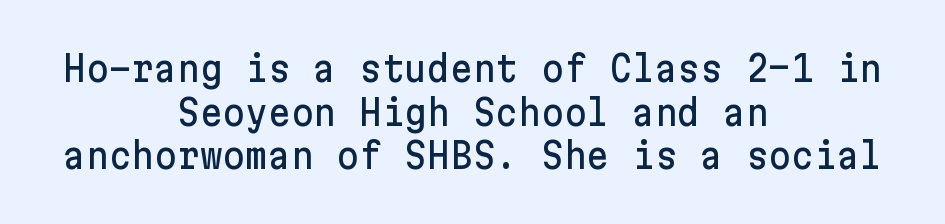
The image shows 35 px sans-serif type, upright; set centered, normal line spacing (1.25x), normal letter spacing, not underlined; low stroke contrast and a medium x-height.
